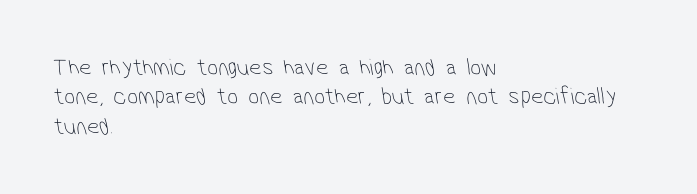
The image shows 24 px text type; set left-aligned, line spacing 1.22x, normal letter spacing, not underlined.
